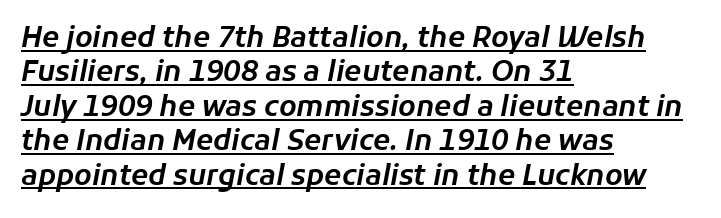
Q: Is the text italic (slanted)? A: Yes, it leans right by about 11 degrees.
Q: Is the text underlined? A: Yes.
Q: How is the paragraph aligned? A: Left-aligned.
Q: Is the spacing between letters normal or unusually wide? A: Normal.
Q: Width (condensed, normal, or wide)? A: Normal.
Q: Stroke contrast? A: Low.
Q: x-height? A: Medium.
Q: Monospaced? A: No.
